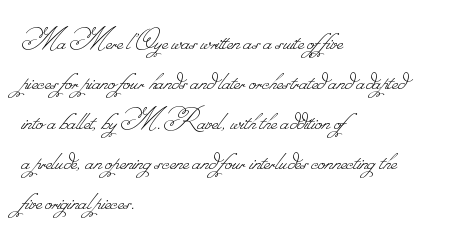
The image shows 32 px thin type; set left-aligned, normal line spacing (1.25x), normal letter spacing, not underlined; low stroke contrast.
